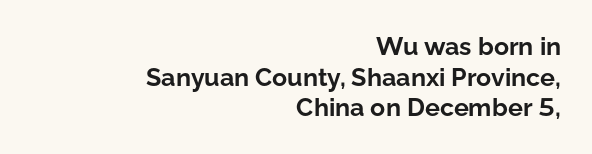
The image shows 25 px bold type, upright; set right-aligned, line spacing 1.23x, normal letter spacing, not underlined.
